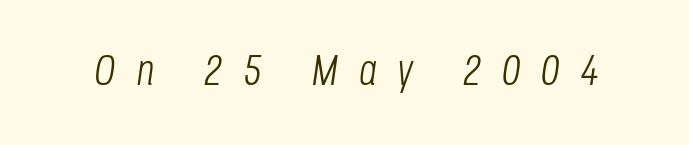
Q: Is the text bold? A: No.
Q: Is the text italic (slanted)? A: Yes, it leans right by about 8 degrees.
Q: Is the text underlined? A: No.
Q: Is the spacing between letters normal or unusually wide? A: Unusually wide.
Q: Width (condensed, normal, or wide)? A: Condensed.
Q: Stroke contrast? A: Low.
Q: x-height? A: Large.
Q: Monospaced? A: No.
